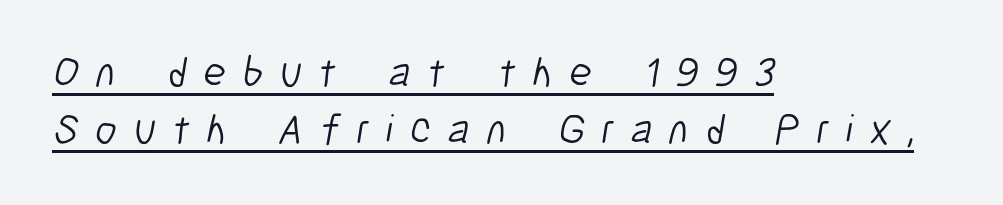
These lines are set flush left with a ragged right edge. Compared with typical body copy, the letter spacing here is much looser. Compared with undecorated copy, this sample adds a rule below the words. The passage shown is not bold in any degree. Think of a printed novel: that variable character pitch is what you see here.
